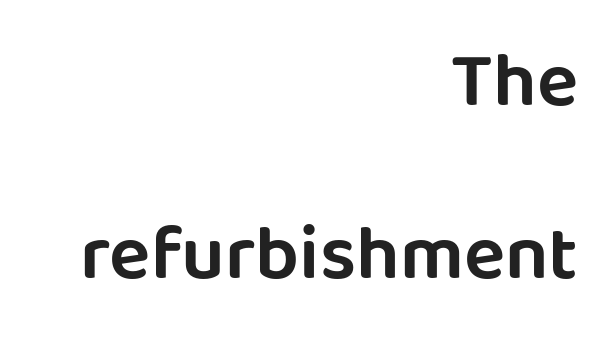
{"serif": "no", "italic": "no", "width": "normal", "stroke_contrast": "low", "x_height": "large", "monospaced": "no", "underline": "no", "align": "right", "line_spacing": "loose", "line_spacing_ratio": 2.25, "letter_spacing": "normal", "letter_spacing_em": 0.0, "glyph_px": 77}
